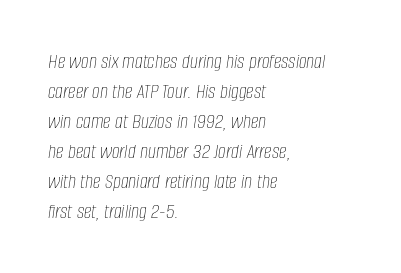
The image shows 22 px text type, italic (leaning right); set left-aligned, normal line spacing (1.36x), normal letter spacing, not underlined.
